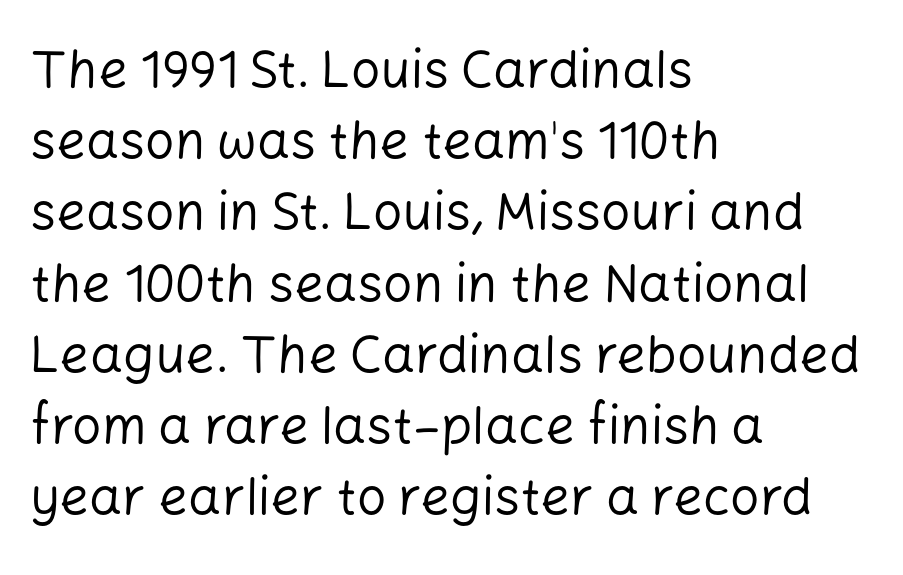
The weight tops out at a normal text grade. Nope, no serifs anywhere on these letters. Posture: straight, roman, zero tilt. There is no visible air inserted between adjacent glyphs. Varying glyph widths throughout — classic text-font behaviour. The rendering uses a moderate line-height, typical for paragraphs.
